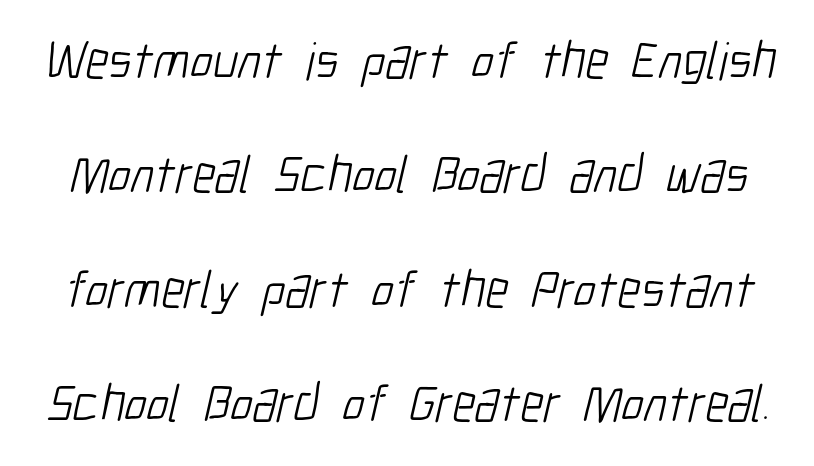
This sample uses plain, unmodified letter spacing. Quick note: underline off. Letters have the restrained weight of plain body copy at most. Examine the stroke ends and you'll find no serifs. A typesetter would call this leading open, well beyond the default. The passage shown is typed in a proportional face where columns would drift.
